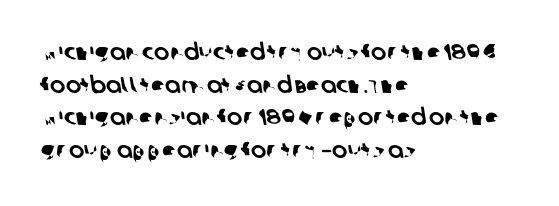
Q: Is the text underlined? A: No.
Q: How is the paragraph aligned? A: Left-aligned.
Q: Is the spacing between letters normal or unusually wide? A: Normal.
Q: Is the spacing between lines tight, normal or loose? A: Normal.
